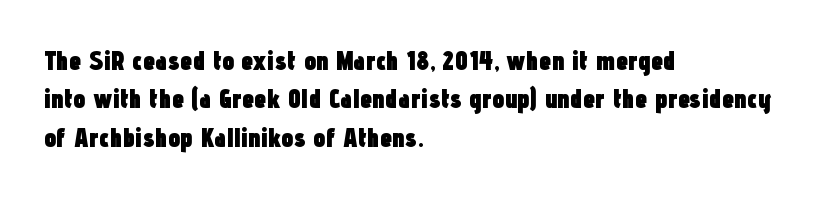
Glyph-to-glyph distance matches everyday printed text. Notice how thick the strokes are: this is what a full bold looks like. A normal amount of white space separates one row of letters from the next. Only glyphs here, with clear space below each row. Vertical strokes here are truly vertical.
